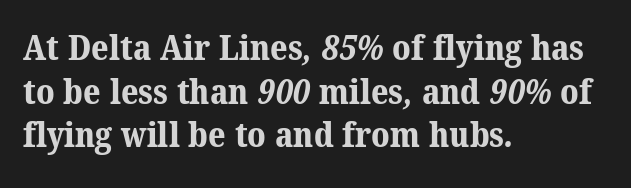
Q: Is the text bold? A: Yes.
Q: Is the typeface a serif or a sans-serif typeface? A: Serif.
Q: Is the text underlined? A: No.
Q: How is the paragraph aligned? A: Left-aligned.
Q: Is the spacing between letters normal or unusually wide? A: Normal.
Q: Is the spacing between lines tight, normal or loose? A: Normal.
Q: Width (condensed, normal, or wide)? A: Normal.
Q: Stroke contrast? A: Medium.
Q: x-height? A: Medium.
Q: Monospaced? A: No.
